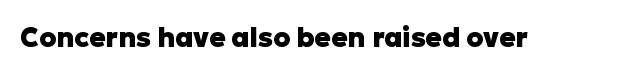
What stands out about the letter spacing? Nothing — it is the standard amount. No italicization has been applied; the sample stays upright. The gap between lines stays unmarked. Thick stems and heavy bowls — unmistakably bold.
